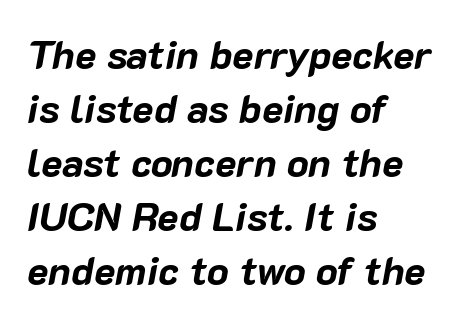
Q: Is the text bold? A: Yes.
Q: Is the text italic (slanted)? A: Yes, it leans right by about 10 degrees.
Q: Is the text underlined? A: No.
Q: How is the paragraph aligned? A: Left-aligned.
Q: Is the spacing between letters normal or unusually wide? A: Normal.
Q: Is the spacing between lines tight, normal or loose? A: Normal.
Q: Width (condensed, normal, or wide)? A: Normal.
Q: Stroke contrast? A: Low.
Q: x-height? A: Medium.
Q: Monospaced? A: No.
